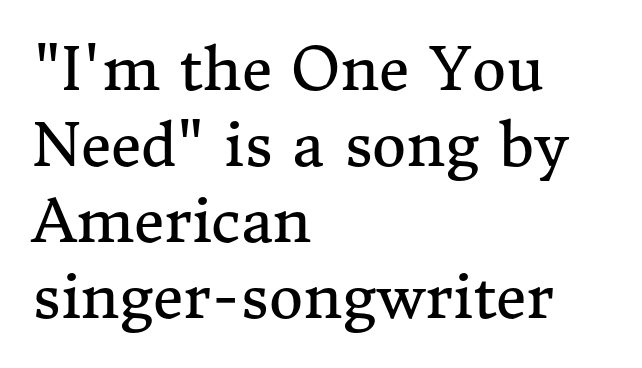
The image shows 59 px regular-weight serif type, upright; set left-aligned, normal line spacing (1.29x), normal letter spacing, not underlined; medium stroke contrast and a medium x-height.
